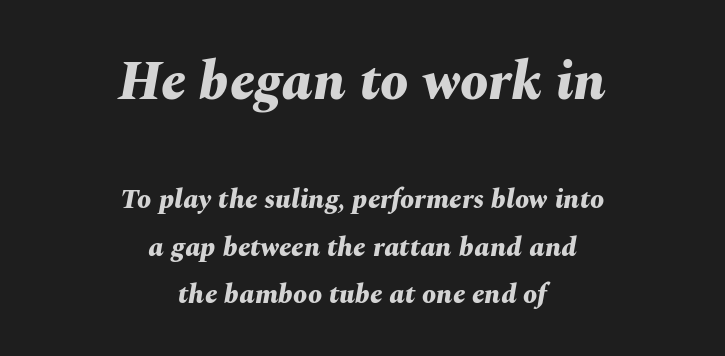
{"italic": "yes", "lean": "right", "slant_degrees": 10, "bold": "yes", "weight": "bold", "width": "normal", "stroke_contrast": "medium", "x_height": "medium", "monospaced": "no", "underline": "no", "align": "center", "line_spacing": "normal", "line_spacing_ratio": 1.69, "letter_spacing": "normal", "letter_spacing_em": 0.0, "larger_block": "first", "size_ratio": 2.0, "glyph_px": 56}
